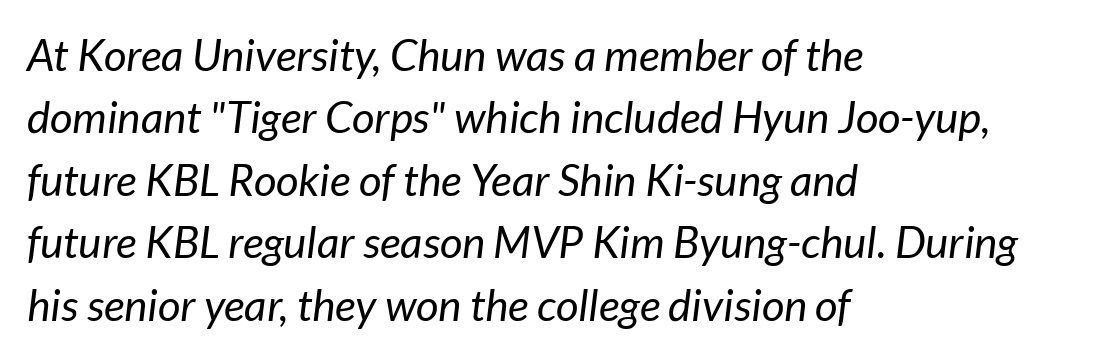
Q: Is the text bold? A: No.
Q: Is the text italic (slanted)? A: Yes, it leans right by about 7 degrees.
Q: Is the text underlined? A: No.
Q: How is the paragraph aligned? A: Left-aligned.
Q: Is the spacing between letters normal or unusually wide? A: Normal.
Q: Is the spacing between lines tight, normal or loose? A: Normal.
Q: Width (condensed, normal, or wide)? A: Normal.
Q: Stroke contrast? A: Low.
Q: x-height? A: Medium.
Q: Monospaced? A: No.
